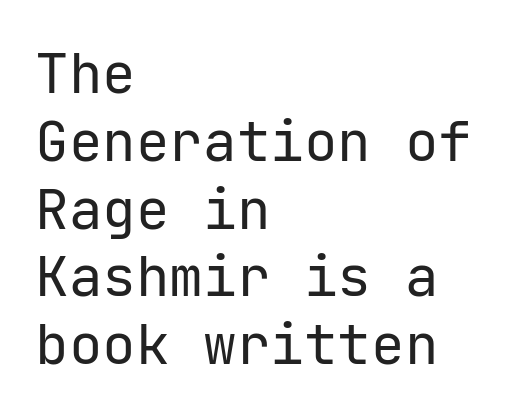
Note: no serifs on the glyphs. This rendering uses left alignment, leaving the right contour irregular. Counters stay open thanks to moderate or lighter strokes. Descenders are the only things crossing below the line. Is the letter spacing exaggerated? No — it looks like the ordinary default. When letters stand straight like this, we call the style roman or upright.
